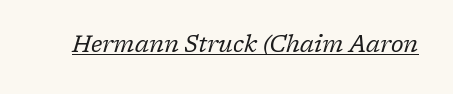
{"italic": "yes", "lean": "right", "slant_degrees": 17, "bold": "no", "underline": "yes", "letter_spacing": "normal", "letter_spacing_em": 0.0, "glyph_px": 23}
